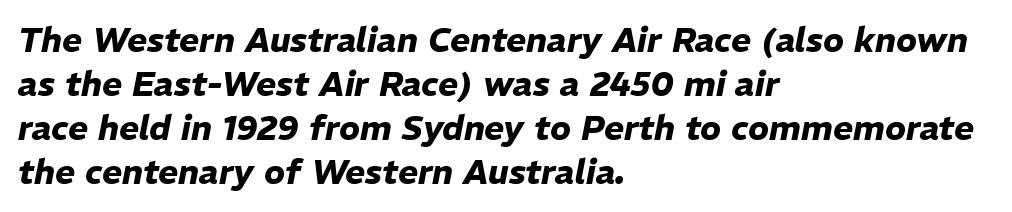
Check under the words: just untouched page. Each new line begins a customary step beneath the previous one. The passage is arranged the way most books set body copy — flush left. Here the designer chose a conventional face with non-uniform glyph widths. Does extra space separate the letters? No, they use regular spacing.
